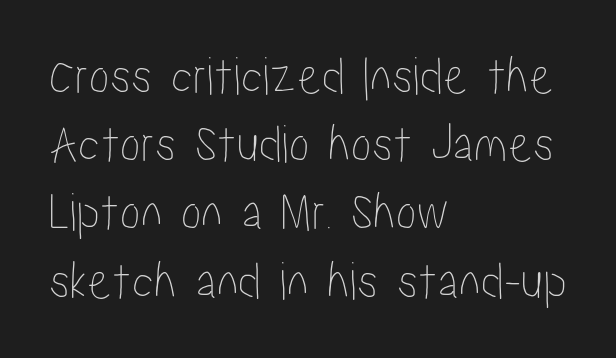
{"italic": "no", "width": "condensed", "stroke_contrast": "low", "x_height": "medium", "monospaced": "no", "underline": "no", "align": "left", "line_spacing_ratio": 1.24, "letter_spacing": "normal", "letter_spacing_em": 0.0, "glyph_px": 55}
